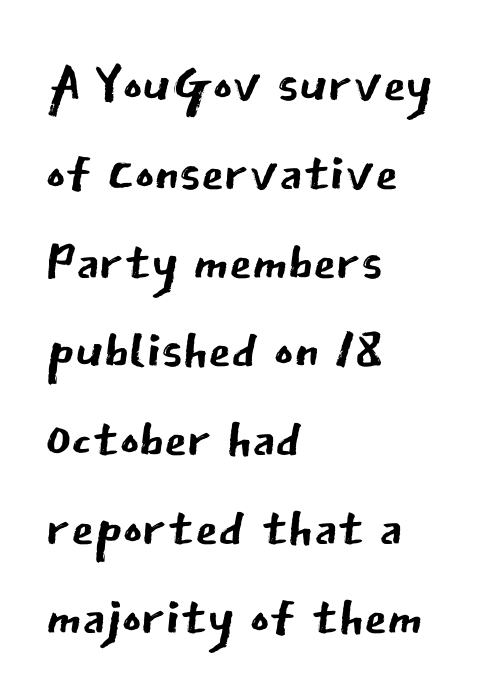
Q: Is the text bold? A: No.
Q: Is the text italic (slanted)? A: No, it is upright.
Q: Is the typeface a serif or a sans-serif typeface? A: Sans-serif.
Q: Is the text underlined? A: No.
Q: How is the paragraph aligned? A: Left-aligned.
Q: Is the spacing between letters normal or unusually wide? A: Normal.
Q: Width (condensed, normal, or wide)? A: Normal.
Q: Stroke contrast? A: Low.
Q: x-height? A: Medium.
Q: Monospaced? A: No.
